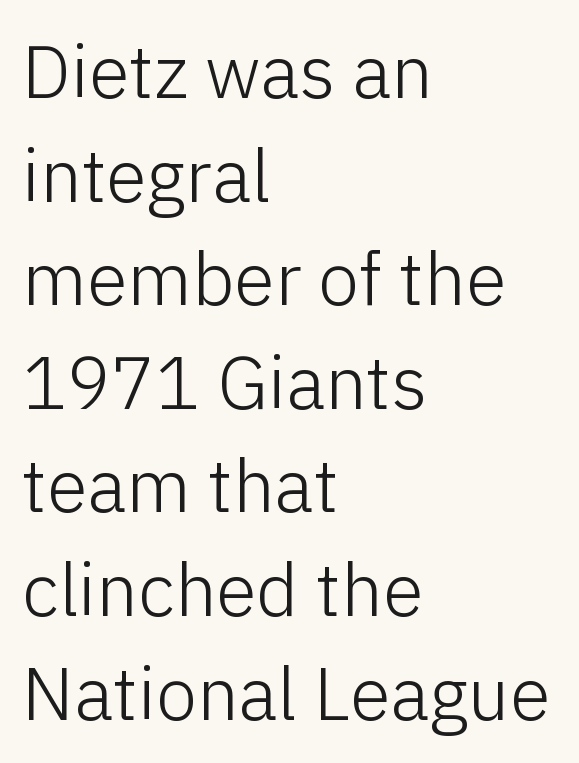
The image shows 74 px light sans-serif type, upright; set left-aligned, normal line spacing (1.4x), normal letter spacing, not underlined; low stroke contrast and a medium x-height.
